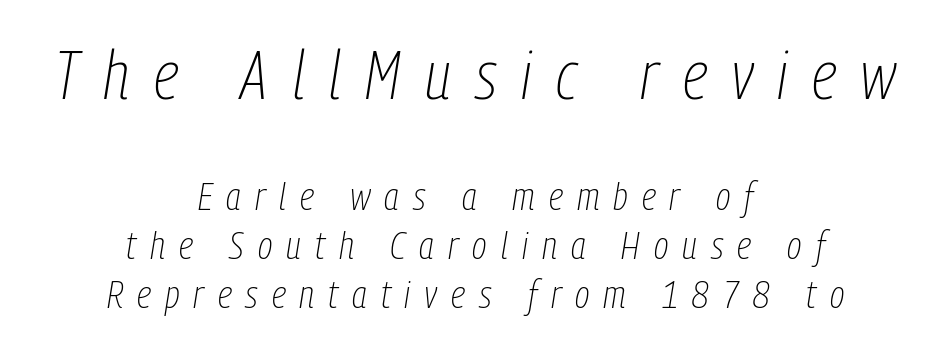
{"italic": "yes", "lean": "right", "slant_degrees": 9, "bold": "no", "weight": "thin", "width": "condensed", "stroke_contrast": "low", "x_height": "medium", "monospaced": "no", "underline": "no", "align": "center", "line_spacing": "normal", "line_spacing_ratio": 1.25, "letter_spacing": "wide", "letter_spacing_em": 0.36, "larger_block": "first", "size_ratio": 1.74, "glyph_px": 68}
